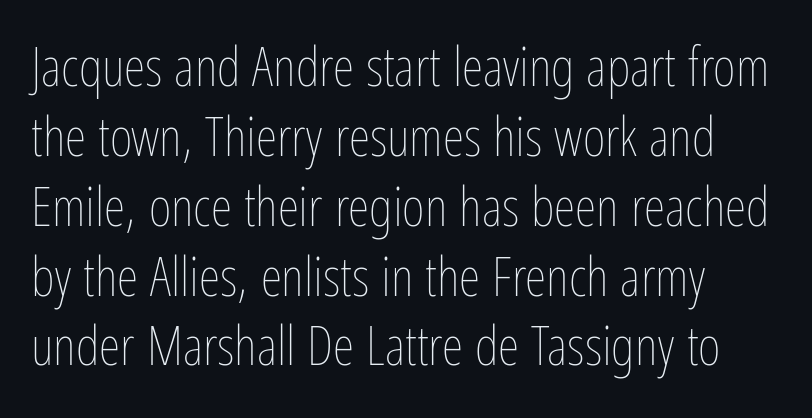
Notice how the stems are strictly vertical — no italics here. Notice how the passage keeps a crisp vertical edge on the left only. Looks like regular typesetting: each glyph gets only the width it needs. Anything drawn beneath the words? Only blank space.
